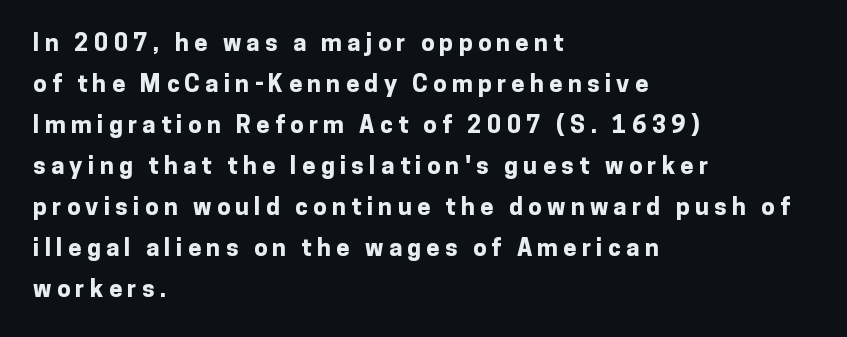
The image shows 24 px bold type, upright; set left-aligned, line spacing 1.71x, unusually wide letter spacing (+0.22 em), not underlined.
